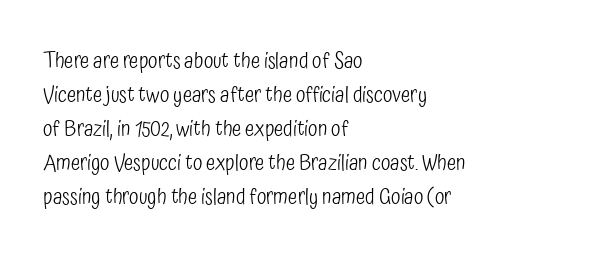
Q: Is the text bold? A: No.
Q: Is the text italic (slanted)? A: No, it is upright.
Q: Is the text underlined? A: No.
Q: How is the paragraph aligned? A: Left-aligned.
Q: Is the spacing between letters normal or unusually wide? A: Normal.
Q: Is the spacing between lines tight, normal or loose? A: Normal.
